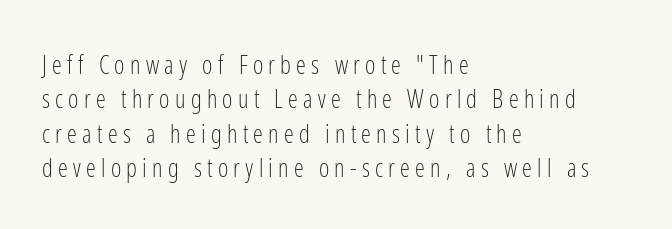
Each new line begins a customary step beneath the previous one. Ascenders rise straight up at ninety degrees. Plain, unruled lines of type. Which margin do the lines hug? The left one — the right edge is uneven.
